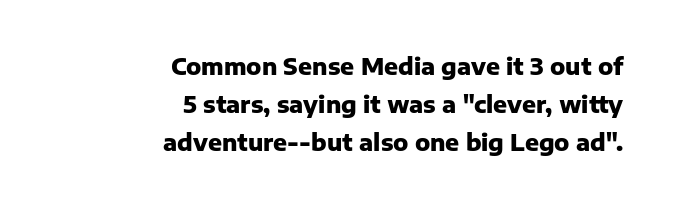
The image shows 23 px bold type, upright; set right-aligned, normal line spacing (1.65x), normal letter spacing, not underlined.
